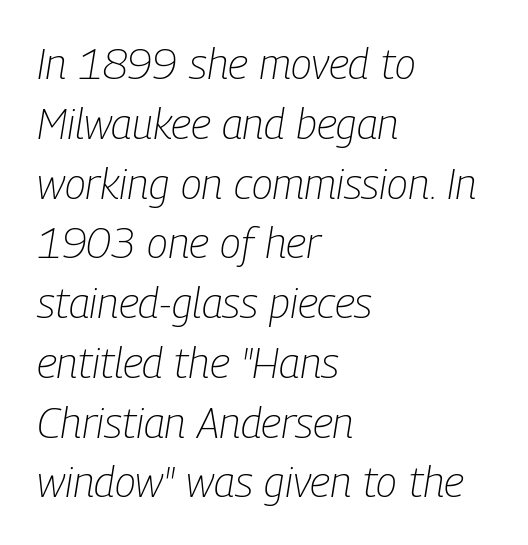
The image shows 43 px light, condensed type, italic (leaning right); set left-aligned, normal line spacing (1.39x), normal letter spacing, not underlined; low stroke contrast and a medium x-height.
